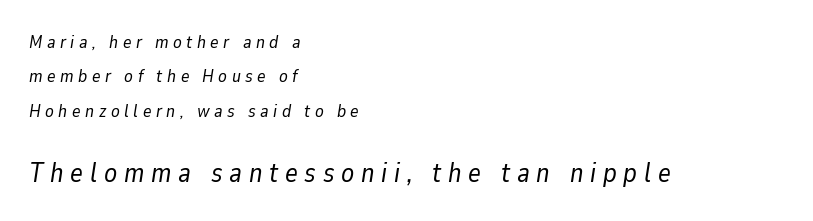
The image shows 27 px text type, italic (leaning right); set left-aligned, loose line spacing (1.91x), unusually wide letter spacing (+0.25 em), not underlined; the second (bottom) block is 1.5x larger.
